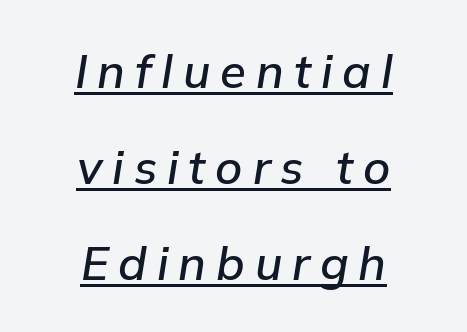
The image shows 47 px text type, italic (leaning right); set centered, loose line spacing (2.04x), unusually wide letter spacing (+0.21 em), underlined; low stroke contrast and a medium x-height.
